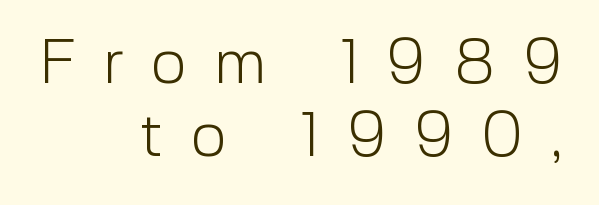
The image shows 62 px light sans-serif type, upright; set right-aligned, line spacing 1.17x, unusually wide letter spacing (+0.44 em), not underlined; a medium x-height.
